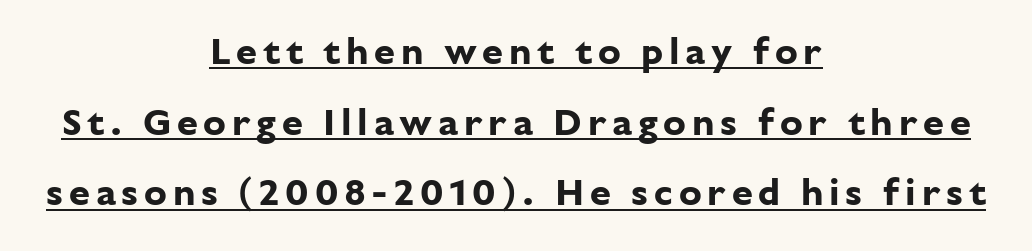
The image shows 38 px bold sans-serif type, upright; set centered, line spacing 1.86x, underlined; low stroke contrast and a medium x-height.
